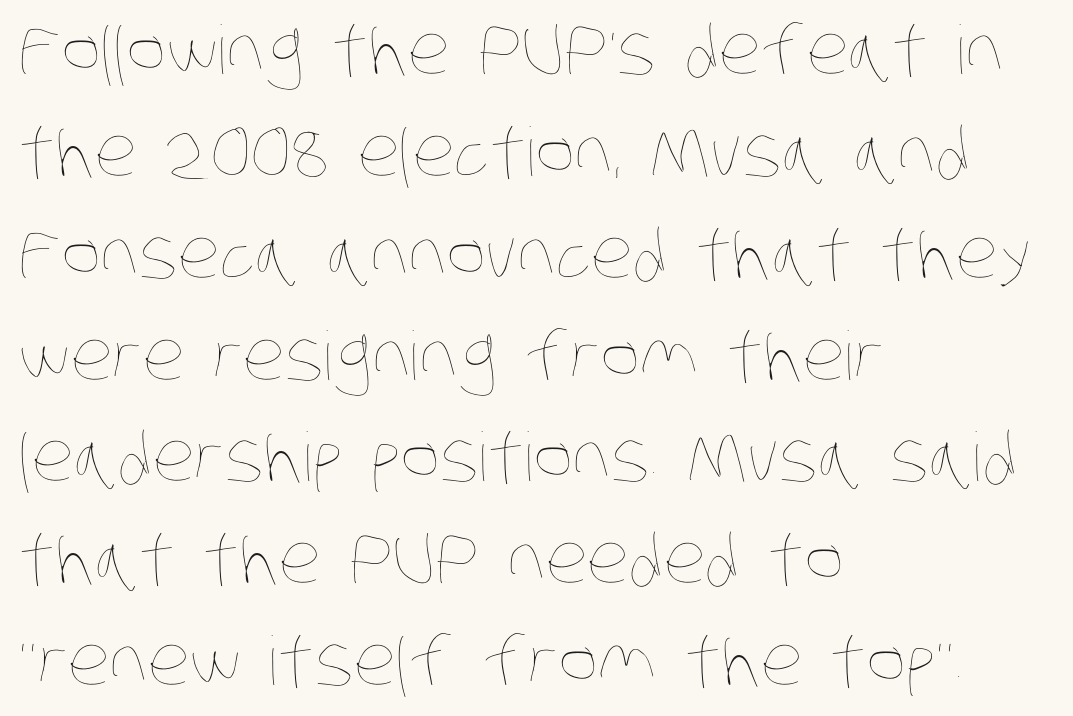
Letters rest on an invisible, unmarked baseline. The tracking reads as untouched default to a designer's eye. Ink coverage per letter is moderate at most. Varying glyph widths throughout — classic text-font behaviour. The rendering uses a moderate line-height, typical for paragraphs.
